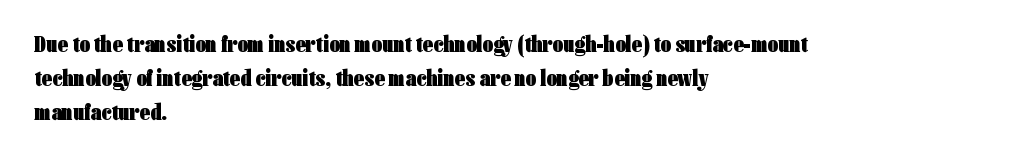
Q: Is the text bold? A: Yes.
Q: Is the text italic (slanted)? A: No, it is upright.
Q: Is the text underlined? A: No.
Q: How is the paragraph aligned? A: Left-aligned.
Q: Is the spacing between letters normal or unusually wide? A: Normal.
Q: Is the spacing between lines tight, normal or loose? A: Normal.
